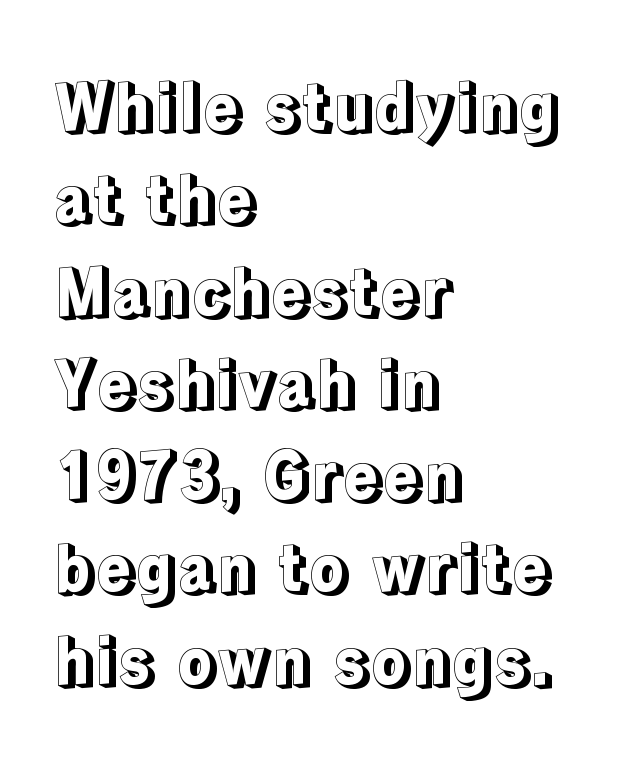
The image shows 65 px text type, upright; set left-aligned, normal line spacing (1.42x), normal letter spacing, not underlined; a medium x-height.
